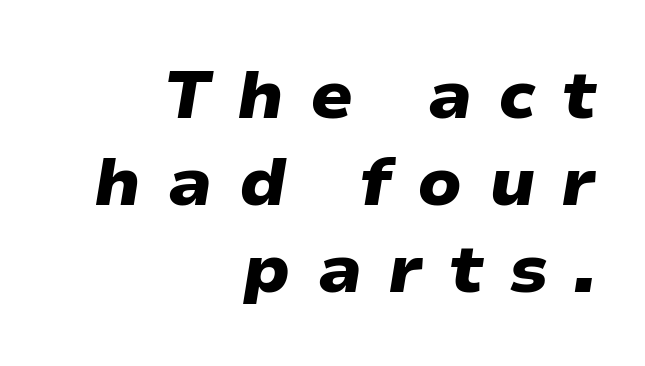
The image shows 68 px heavy, wide type, italic (leaning right); set right-aligned, normal line spacing (1.28x), unusually wide letter spacing (+0.38 em), not underlined; low stroke contrast and a medium x-height.
